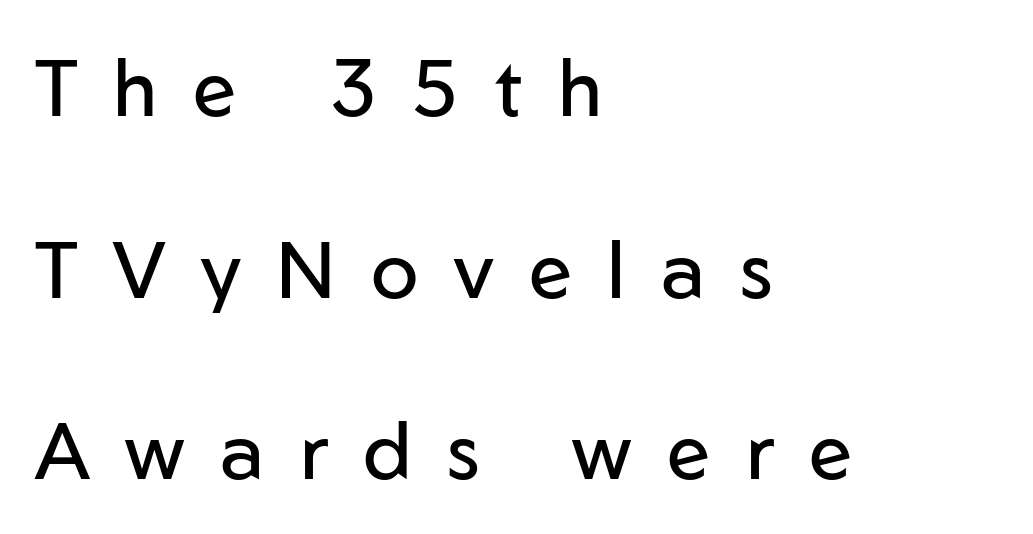
Q: Is the text bold? A: No.
Q: Is the text italic (slanted)? A: No, it is upright.
Q: Is the typeface a serif or a sans-serif typeface? A: Sans-serif.
Q: Is the text underlined? A: No.
Q: How is the paragraph aligned? A: Left-aligned.
Q: Is the spacing between letters normal or unusually wide? A: Unusually wide.
Q: Is the spacing between lines tight, normal or loose? A: Loose.
Q: Width (condensed, normal, or wide)? A: Normal.
Q: Stroke contrast? A: Low.
Q: x-height? A: Medium.
Q: Monospaced? A: No.
